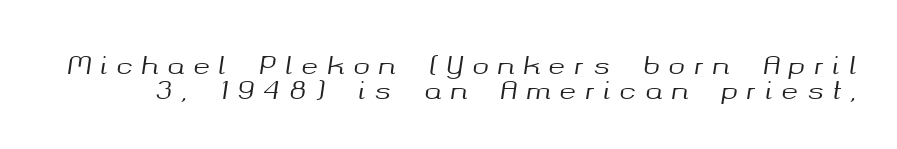
The tracking jumps out immediately: characters are airy and widely separated. Closely set lines give the paragraph a compact silhouette. Plain, unruled lines of type. An italicized treatment has been applied to the whole sample.
